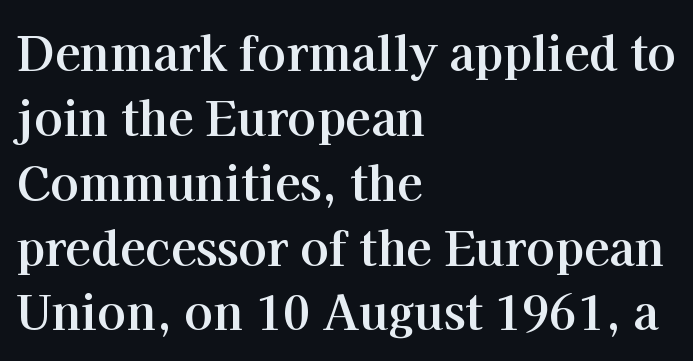
Q: Is the text bold? A: Yes.
Q: Is the text italic (slanted)? A: No, it is upright.
Q: Is the typeface a serif or a sans-serif typeface? A: Serif.
Q: Is the text underlined? A: No.
Q: How is the paragraph aligned? A: Left-aligned.
Q: Is the spacing between letters normal or unusually wide? A: Normal.
Q: Is the spacing between lines tight, normal or loose? A: Normal.
Q: Width (condensed, normal, or wide)? A: Normal.
Q: Stroke contrast? A: High.
Q: x-height? A: Medium.
Q: Monospaced? A: No.
